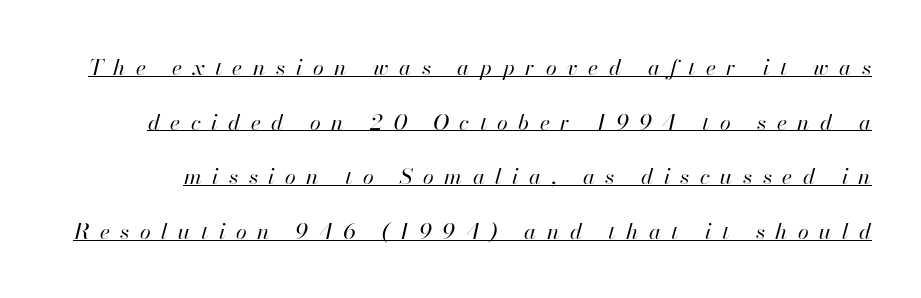
{"italic": "yes", "lean": "right", "slant_degrees": 13, "bold": "no", "underline": "yes", "line_spacing": "loose", "line_spacing_ratio": 2.48, "letter_spacing": "wide", "letter_spacing_em": 0.48, "glyph_px": 22}
